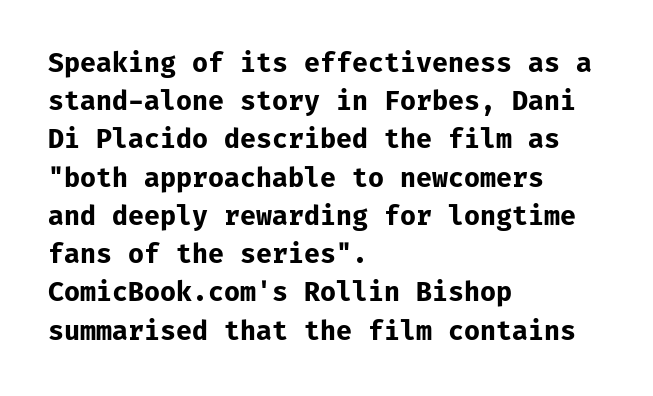
One glance says typical: line gaps are just what's usual. Students, note that the glyphs here touch the page at normal intervals. When letters stand straight like this, we call the style roman or upright. The string is rendered with underlining switched off. Casual observation: everything's shoved over to the left.
